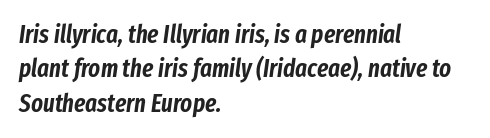
Q: Is the text italic (slanted)? A: Yes, it leans right by about 8 degrees.
Q: Is the text underlined? A: No.
Q: How is the paragraph aligned? A: Left-aligned.
Q: Is the spacing between letters normal or unusually wide? A: Normal.
Q: Is the spacing between lines tight, normal or loose? A: Normal.
